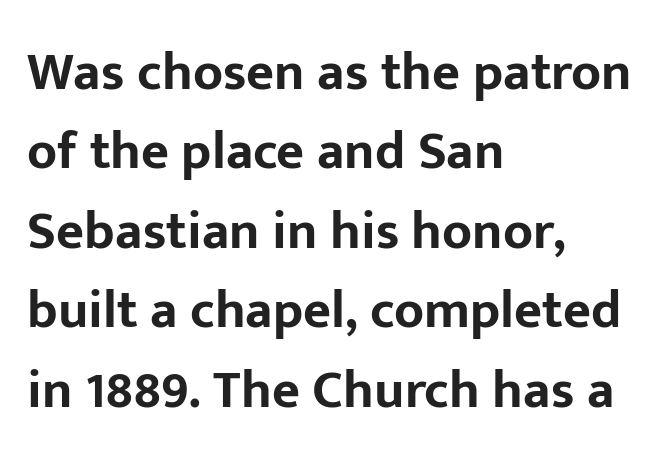
Q: Is the text bold? A: Yes.
Q: Is the text italic (slanted)? A: No, it is upright.
Q: Is the typeface a serif or a sans-serif typeface? A: Sans-serif.
Q: Is the text underlined? A: No.
Q: How is the paragraph aligned? A: Left-aligned.
Q: Is the spacing between letters normal or unusually wide? A: Normal.
Q: Is the spacing between lines tight, normal or loose? A: Normal.
Q: Width (condensed, normal, or wide)? A: Normal.
Q: Stroke contrast? A: Low.
Q: x-height? A: Medium.
Q: Monospaced? A: No.
